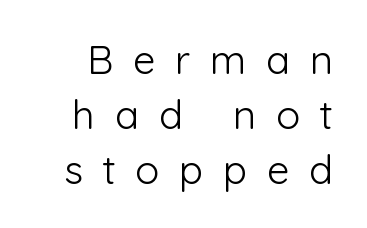
Q: Is the text bold? A: No.
Q: Is the text italic (slanted)? A: No, it is upright.
Q: Is the typeface a serif or a sans-serif typeface? A: Sans-serif.
Q: Is the text underlined? A: No.
Q: Is the spacing between letters normal or unusually wide? A: Unusually wide.
Q: Is the spacing between lines tight, normal or loose? A: Normal.
Q: Width (condensed, normal, or wide)? A: Normal.
Q: Stroke contrast? A: Low.
Q: x-height? A: Medium.
Q: Monospaced? A: No.
